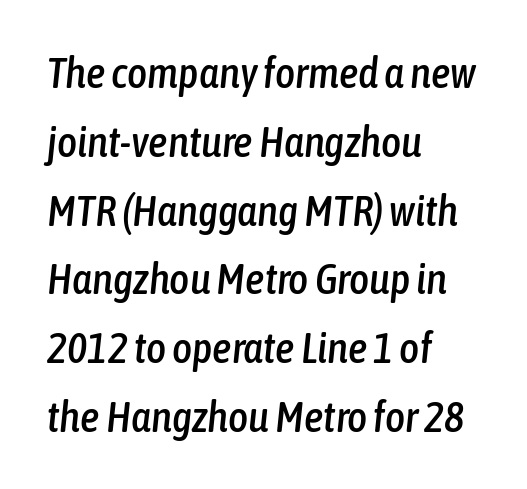
What stands out about the letter spacing? Nothing — it is the standard amount. The ragged edge is on the right, which tells us the setting is flush left. Vertically, the passage feels balanced, rows spaced as you'd expect. Characters are canted at an angle relative to the baseline's perpendicular. Is this a fixed-width face? No — the glyphs have proportional, varying widths.
